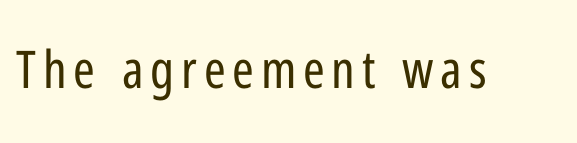
The image shows 52 px regular-weight, condensed sans-serif type, upright; set not underlined; low stroke contrast and a medium x-height.
